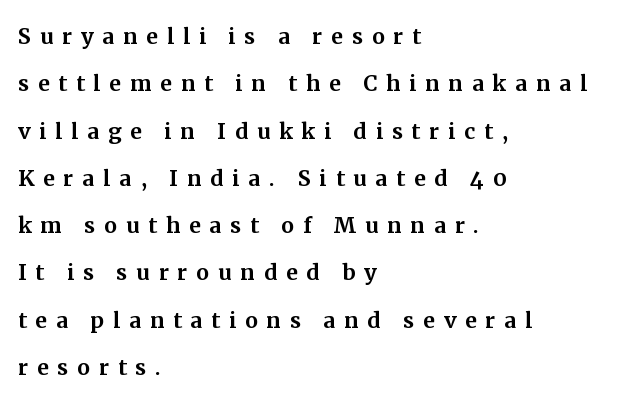
The image shows 29 px serif type, upright; set left-aligned, normal line spacing (1.63x), unusually wide letter spacing (+0.3 em), not underlined; medium stroke contrast and a medium x-height.
